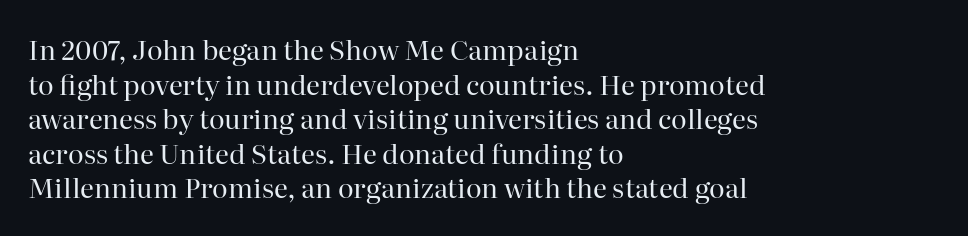
The block of text has a typical density, with ordinary space between rows. Which margin do the lines hug? The left one — the right edge is uneven. The space directly below the letters is spotless. This is the regular roman posture of the typeface. Does extra space separate the letters? No, they use regular spacing.
